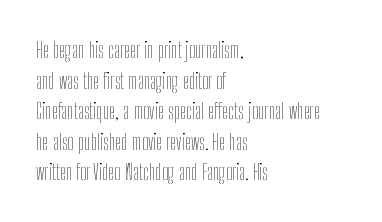
{"italic": "no", "bold": "no", "underline": "no", "align": "left", "line_spacing": "normal", "line_spacing_ratio": 1.39, "letter_spacing": "normal", "letter_spacing_em": 0.0, "glyph_px": 22}
